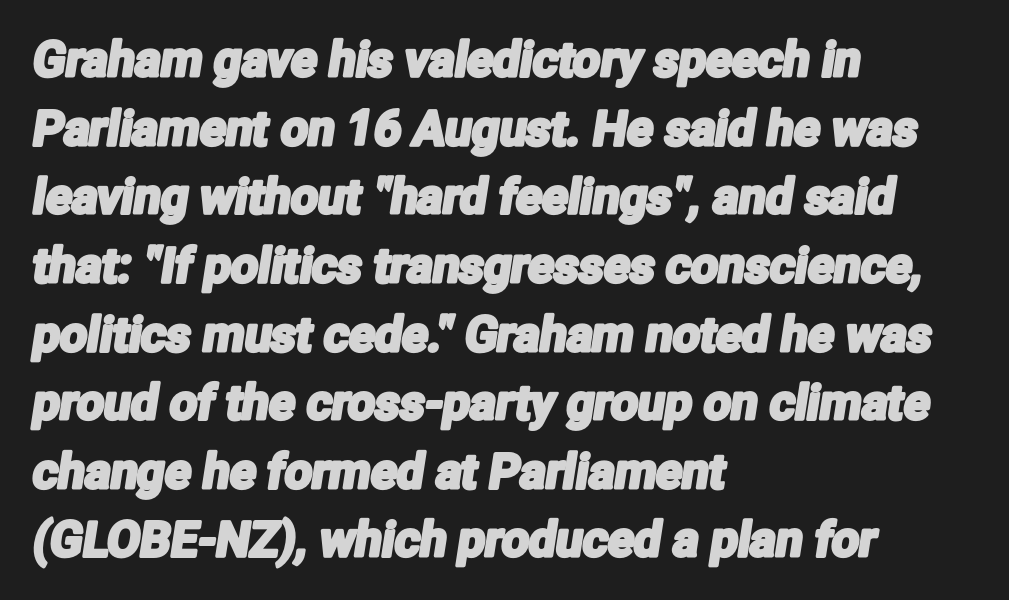
Looks like regular typesetting: each glyph gets only the width it needs. In terms of letterspacing, this is plain default setting. Font category for this specimen: sans-serif. Compared with typical paragraphs, the rows here are spaced about the same. Leftover space on each line is placed entirely after the last word.
